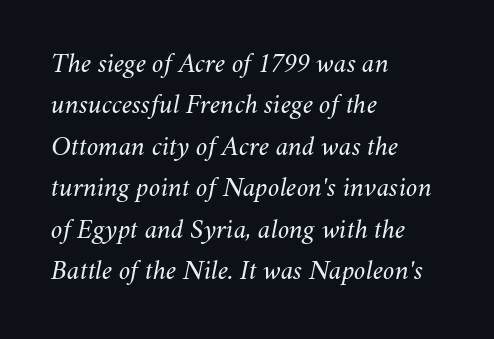
Is there much room between lines? A standard amount, neither cramped nor airy. Unmarked baselines from the first word to the last. The weight would be labelled regular, book, light, or lighter still. Spacing verdict: proportional, widths tailored to each character. Rendered with sloped, italic letterforms. A classic flush-left, rag-right setting is used for this passage.
